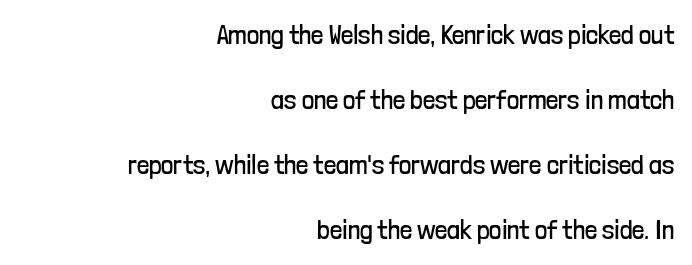
{"italic": "no", "bold": "no", "underline": "no", "align": "right", "line_spacing": "loose", "line_spacing_ratio": 2.41, "letter_spacing": "normal", "letter_spacing_em": 0.0, "glyph_px": 27}
